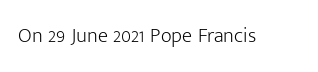
The passage shown is not underscored anywhere. The font's upright variant was chosen for this text. Stems here are at most as thick as an everyday book face. Observe the ordinary spacing: letters are neighbours, not strangers.
